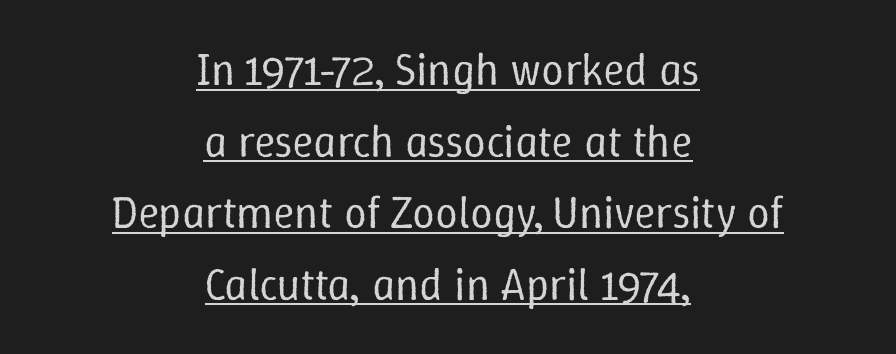
Q: Is the text bold? A: No.
Q: Is the text italic (slanted)? A: No, it is upright.
Q: Is the text underlined? A: Yes.
Q: How is the paragraph aligned? A: Centered.
Q: Is the spacing between letters normal or unusually wide? A: Normal.
Q: Is the spacing between lines tight, normal or loose? A: Normal.
Q: Width (condensed, normal, or wide)? A: Normal.
Q: Stroke contrast? A: Low.
Q: x-height? A: Medium.
Q: Monospaced? A: No.
